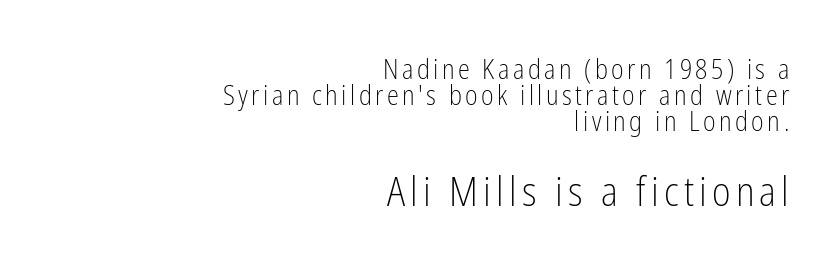
Q: Is the text bold? A: No.
Q: Is the text italic (slanted)? A: No, it is upright.
Q: Is the typeface a serif or a sans-serif typeface? A: Sans-serif.
Q: Is the text underlined? A: No.
Q: How is the paragraph aligned? A: Right-aligned.
Q: Is the spacing between lines tight, normal or loose? A: Tight.
Q: Which block of text is set in a larger size, the first (top) or the second (bottom)? A: The second (bottom) one.
Q: Width (condensed, normal, or wide)? A: Condensed.
Q: Stroke contrast? A: Low.
Q: x-height? A: Medium.
Q: Monospaced? A: No.
